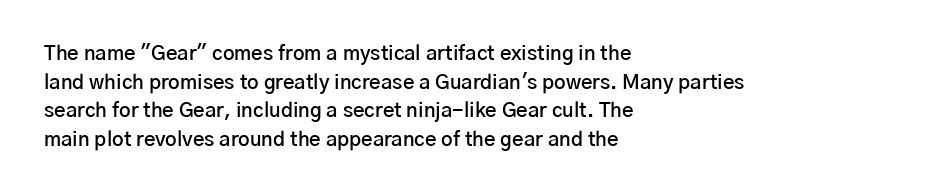
The type sits square on the baseline with zero lean. The lines are quadded left. Is the letter spacing exaggerated? No — it looks like the ordinary default. The designer left line spacing at the default. A bit beefed up — I'd call it semibold rather than bold. Underlining? Definitely not there.
